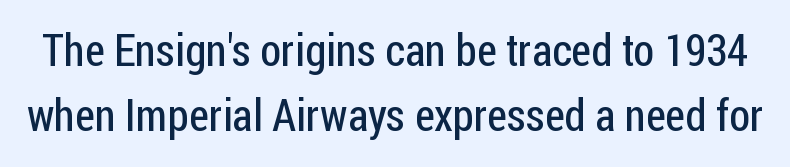
The image shows 45 px regular-weight, condensed sans-serif type, upright; set normal line spacing (1.45x), normal letter spacing, not underlined; low stroke contrast and a medium x-height.
